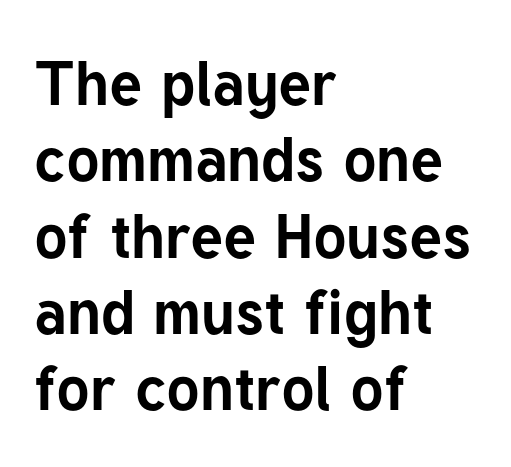
Q: Is the text bold? A: Yes.
Q: Is the text italic (slanted)? A: No, it is upright.
Q: Is the typeface a serif or a sans-serif typeface? A: Sans-serif.
Q: Is the text underlined? A: No.
Q: How is the paragraph aligned? A: Left-aligned.
Q: Is the spacing between letters normal or unusually wide? A: Normal.
Q: Width (condensed, normal, or wide)? A: Normal.
Q: Stroke contrast? A: Low.
Q: x-height? A: Medium.
Q: Monospaced? A: No.
